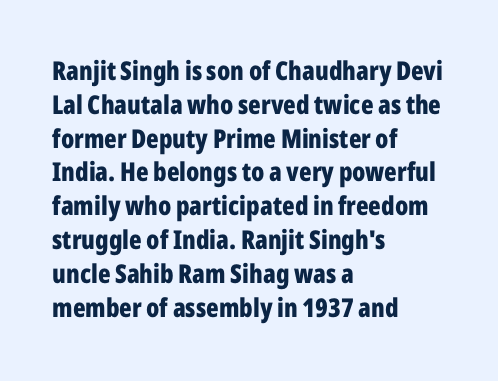
The image shows 26 px bold type, upright; set left-aligned, normal line spacing (1.3x), normal letter spacing, not underlined.
